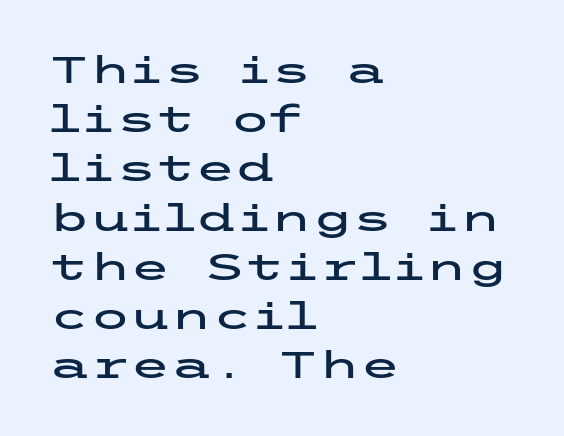
{"serif": "no", "italic": "no", "width": "wide", "stroke_contrast": "low", "x_height": "medium", "underline": "no", "align": "left", "line_spacing": "normal", "line_spacing_ratio": 1.33, "letter_spacing": "normal", "letter_spacing_em": 0.0, "glyph_px": 37}
